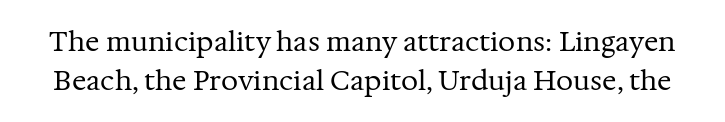
The image shows 27 px text type, upright; set normal line spacing (1.45x), normal letter spacing, not underlined.
